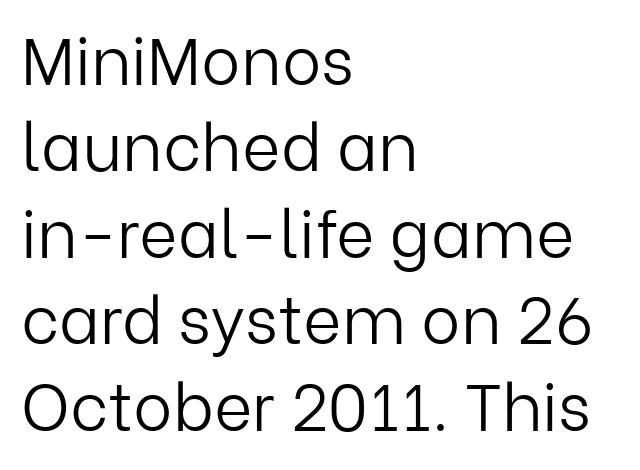
You can tell it's not italic because the verticals are truly vertical. A light-to-regular cut is what we see here. This rendering employs a face without finishing strokes, i.e., a sans-serif. The rendering anchors every line to the left-hand side.
